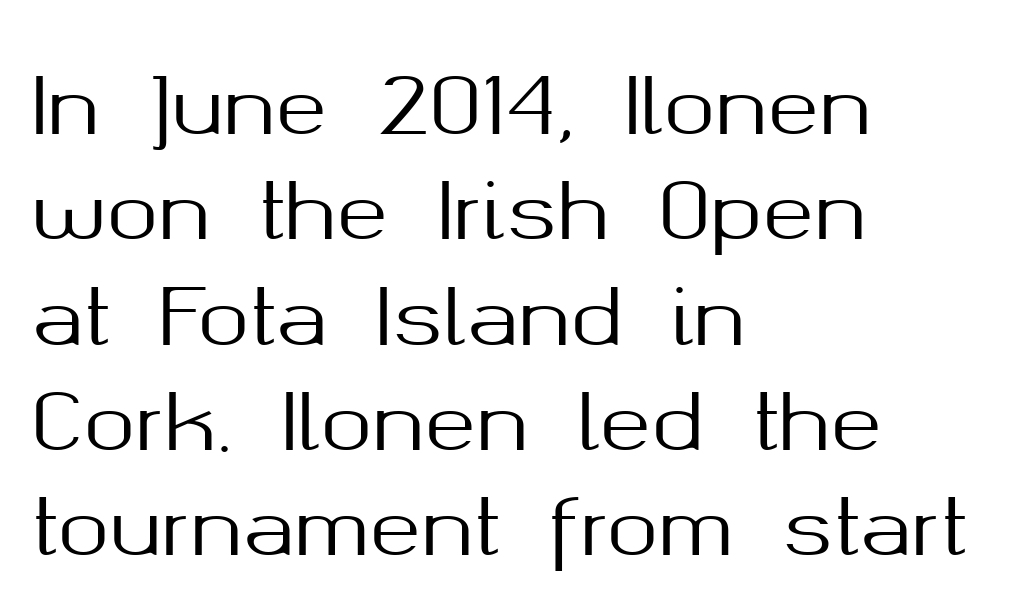
Q: Is the text italic (slanted)? A: No, it is upright.
Q: Is the typeface a serif or a sans-serif typeface? A: Sans-serif.
Q: Is the text underlined? A: No.
Q: How is the paragraph aligned? A: Left-aligned.
Q: Is the spacing between letters normal or unusually wide? A: Normal.
Q: Is the spacing between lines tight, normal or loose? A: Normal.
Q: Width (condensed, normal, or wide)? A: Normal.
Q: Stroke contrast? A: Medium.
Q: x-height? A: Medium.
Q: Monospaced? A: No.
